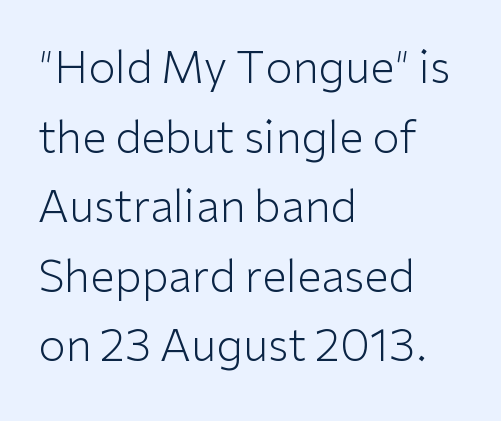
Q: Is the text bold? A: No.
Q: Is the text italic (slanted)? A: No, it is upright.
Q: Is the typeface a serif or a sans-serif typeface? A: Sans-serif.
Q: Is the text underlined? A: No.
Q: How is the paragraph aligned? A: Left-aligned.
Q: Is the spacing between letters normal or unusually wide? A: Normal.
Q: Is the spacing between lines tight, normal or loose? A: Normal.
Q: Width (condensed, normal, or wide)? A: Normal.
Q: Stroke contrast? A: Low.
Q: x-height? A: Medium.
Q: Monospaced? A: No.
